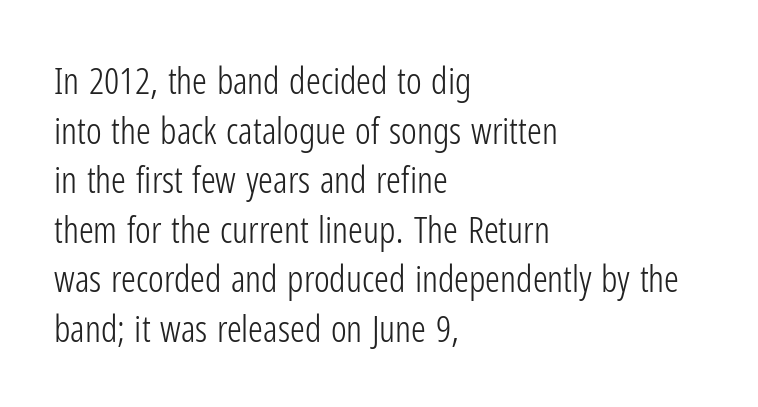
Q: Is the text bold? A: No.
Q: Is the text italic (slanted)? A: No, it is upright.
Q: Is the typeface a serif or a sans-serif typeface? A: Sans-serif.
Q: Is the text underlined? A: No.
Q: How is the paragraph aligned? A: Left-aligned.
Q: Is the spacing between letters normal or unusually wide? A: Normal.
Q: Is the spacing between lines tight, normal or loose? A: Normal.
Q: Width (condensed, normal, or wide)? A: Condensed.
Q: Stroke contrast? A: Low.
Q: x-height? A: Medium.
Q: Monospaced? A: No.
